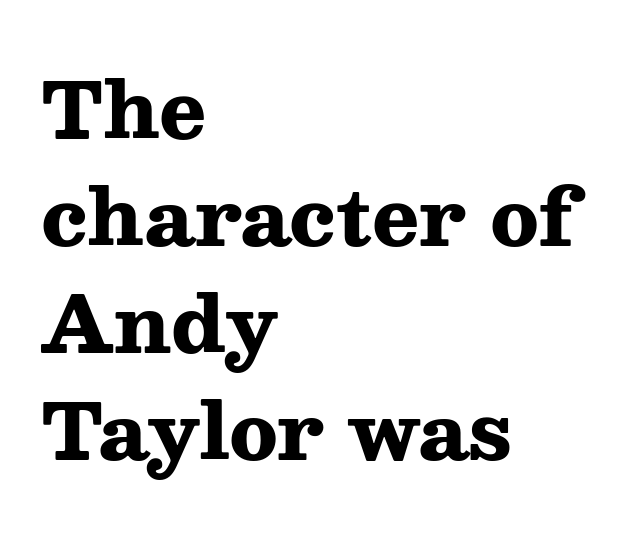
{"serif": "yes", "italic": "no", "bold": "yes", "weight": "heavy", "width": "wide", "stroke_contrast": "medium", "x_height": "medium", "monospaced": "no", "underline": "no", "align": "left", "line_spacing": "normal", "line_spacing_ratio": 1.37, "letter_spacing": "normal", "letter_spacing_em": 0.0, "glyph_px": 78}
